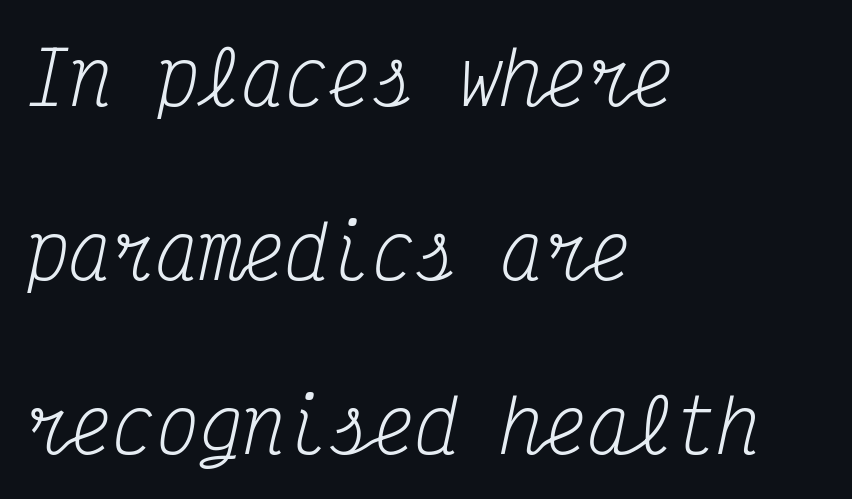
Q: Is the text bold? A: No.
Q: Is the text italic (slanted)? A: Yes, it leans right by about 12 degrees.
Q: Is the typeface a serif or a sans-serif typeface? A: Serif.
Q: Is the text underlined? A: No.
Q: How is the paragraph aligned? A: Left-aligned.
Q: Is the spacing between letters normal or unusually wide? A: Normal.
Q: Is the spacing between lines tight, normal or loose? A: Loose.
Q: Width (condensed, normal, or wide)? A: Condensed.
Q: Stroke contrast? A: Medium.
Q: x-height? A: Medium.
Q: Monospaced? A: Yes.
